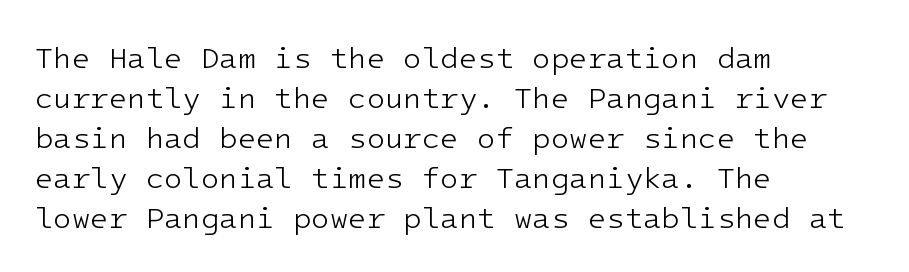
When letters stand straight like this, we call the style roman or upright. The passage shown has conventional tracking throughout. The line-height multiplier appears to be the usual default. No extra ink here — the face is not bold.
